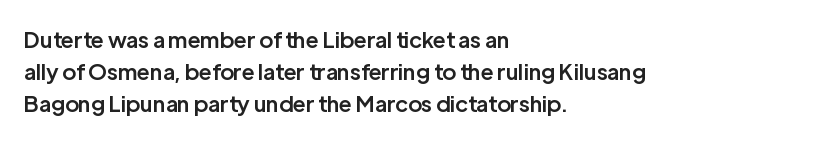
The image shows 22 px text type, upright; set left-aligned, normal line spacing (1.46x), normal letter spacing, not underlined.
